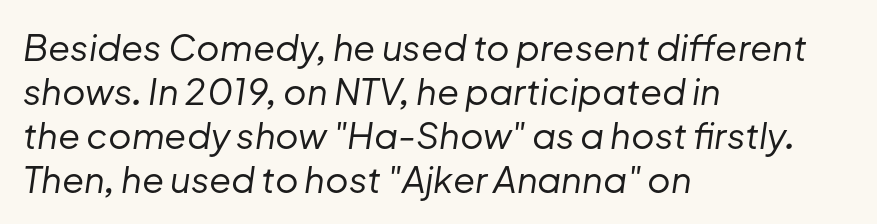
The image shows 36 px regular-weight type, italic (leaning right); set left-aligned, line spacing 1.22x, normal letter spacing, not underlined; low stroke contrast and a medium x-height.
